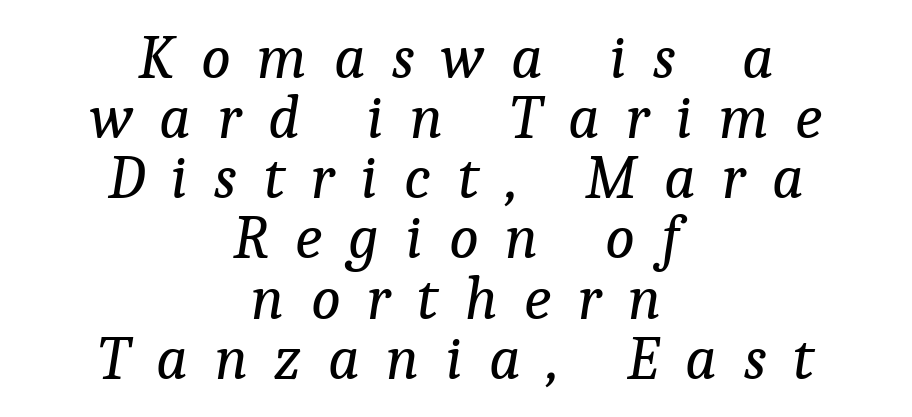
{"serif": "yes", "italic": "yes", "lean": "right", "slant_degrees": 9, "bold": "no", "weight": "regular", "width": "normal", "stroke_contrast": "low", "x_height": "medium", "monospaced": "no", "underline": "no", "align": "center", "line_spacing": "tight", "line_spacing_ratio": 0.97, "letter_spacing": "wide", "letter_spacing_em": 0.43, "glyph_px": 62}
